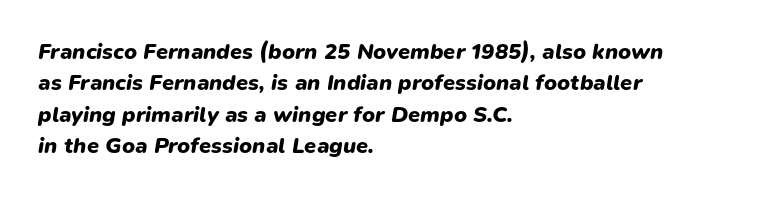
Q: Is the text bold? A: Yes.
Q: Is the text italic (slanted)? A: Yes, it leans right by about 9 degrees.
Q: Is the text underlined? A: No.
Q: How is the paragraph aligned? A: Left-aligned.
Q: Is the spacing between letters normal or unusually wide? A: Normal.
Q: Is the spacing between lines tight, normal or loose? A: Normal.
